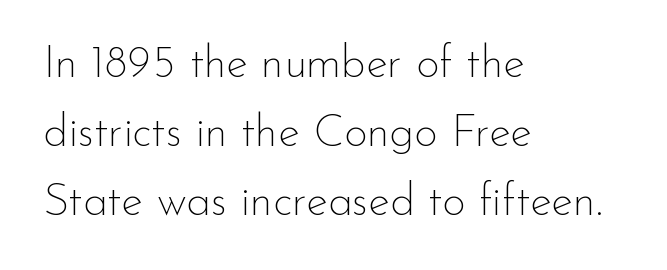
{"serif": "no", "italic": "no", "bold": "no", "weight": "thin", "width": "normal", "stroke_contrast": "low", "x_height": "small", "monospaced": "no", "underline": "no", "align": "left", "line_spacing": "normal", "line_spacing_ratio": 1.53, "letter_spacing": "normal", "letter_spacing_em": 0.0, "glyph_px": 45}
